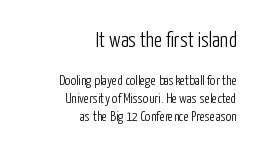
The image shows 21 px text type, upright; set right-aligned, normal line spacing (1.32x), normal letter spacing, not underlined; the first (top) block is 1.5x larger.
